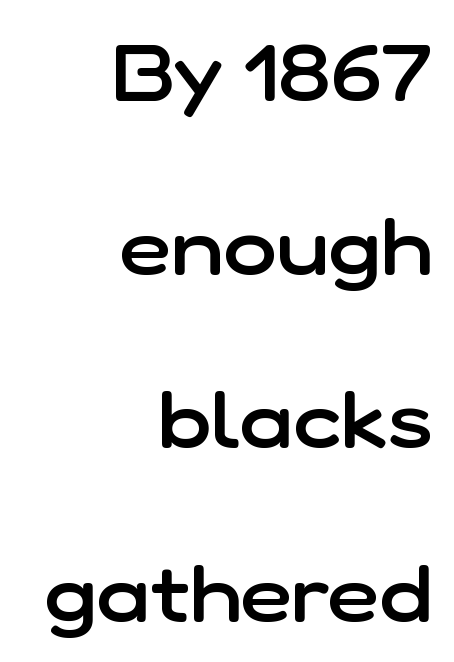
Tall strokes in this sample are plumb rather than angled. This rendering features lettering with no underline. Which margin do the lines hug? The right one — the left edge is uneven. Note: no serifs on the glyphs.
